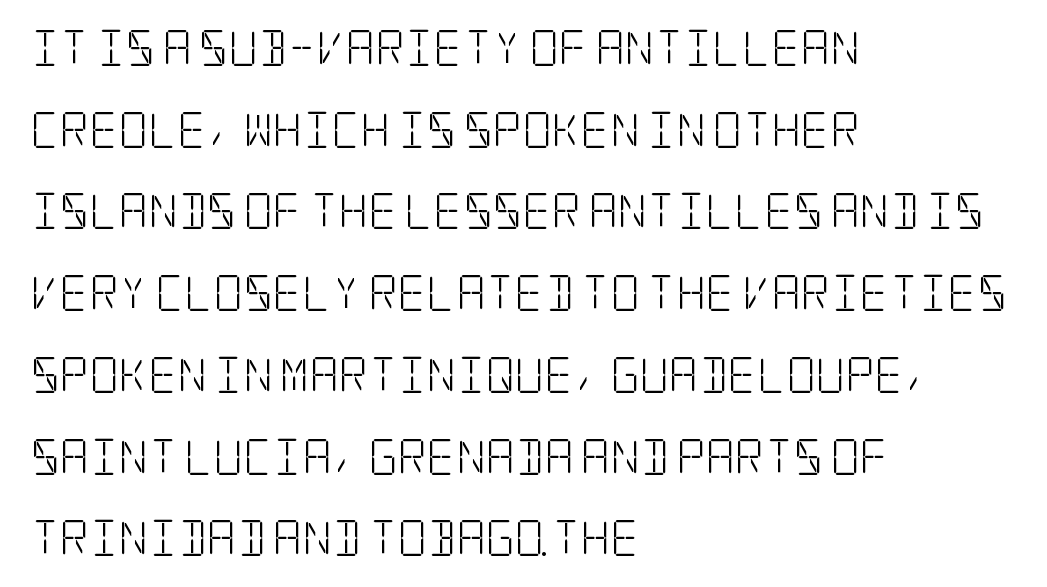
The image shows 36 px light, condensed serif type, upright; set left-aligned, loose line spacing (2.27x), normal letter spacing, not underlined; low stroke contrast and a large x-height.
